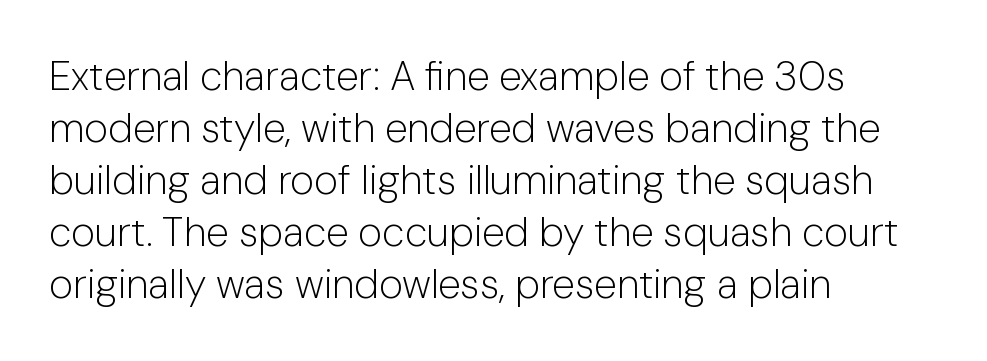
{"serif": "no", "italic": "no", "bold": "no", "weight": "light", "width": "normal", "stroke_contrast": "low", "x_height": "medium", "monospaced": "no", "underline": "no", "align": "left", "line_spacing": "normal", "line_spacing_ratio": 1.27, "letter_spacing": "normal", "letter_spacing_em": 0.0, "glyph_px": 41}
